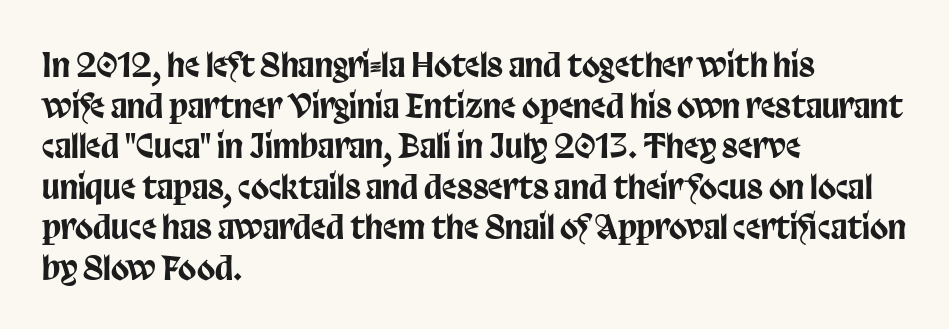
{"serif": "no", "italic": "no", "width": "condensed", "stroke_contrast": "low", "x_height": "large", "monospaced": "no", "underline": "no", "align": "left", "line_spacing_ratio": 1.23, "letter_spacing": "normal", "letter_spacing_em": 0.0, "glyph_px": 33}
